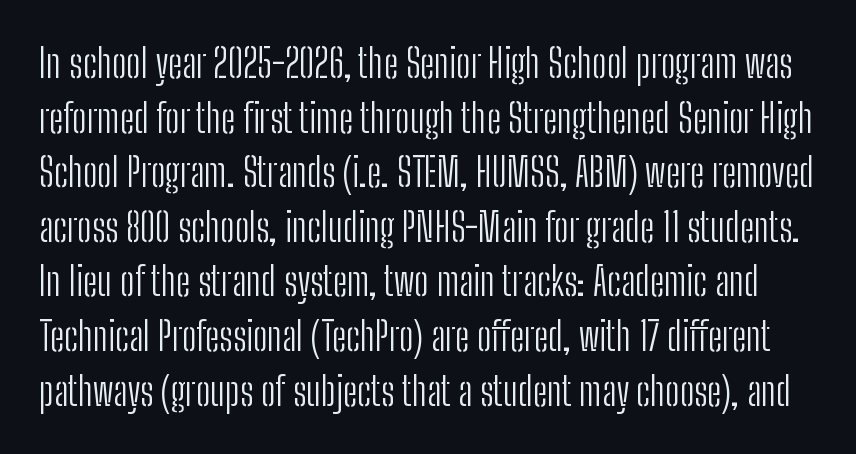
{"serif": "no", "italic": "no", "bold": "no", "weight": "light", "width": "condensed", "stroke_contrast": "low", "x_height": "medium", "monospaced": "no", "underline": "no", "line_spacing": "normal", "line_spacing_ratio": 1.4, "letter_spacing": "normal", "letter_spacing_em": 0.0, "glyph_px": 39}
